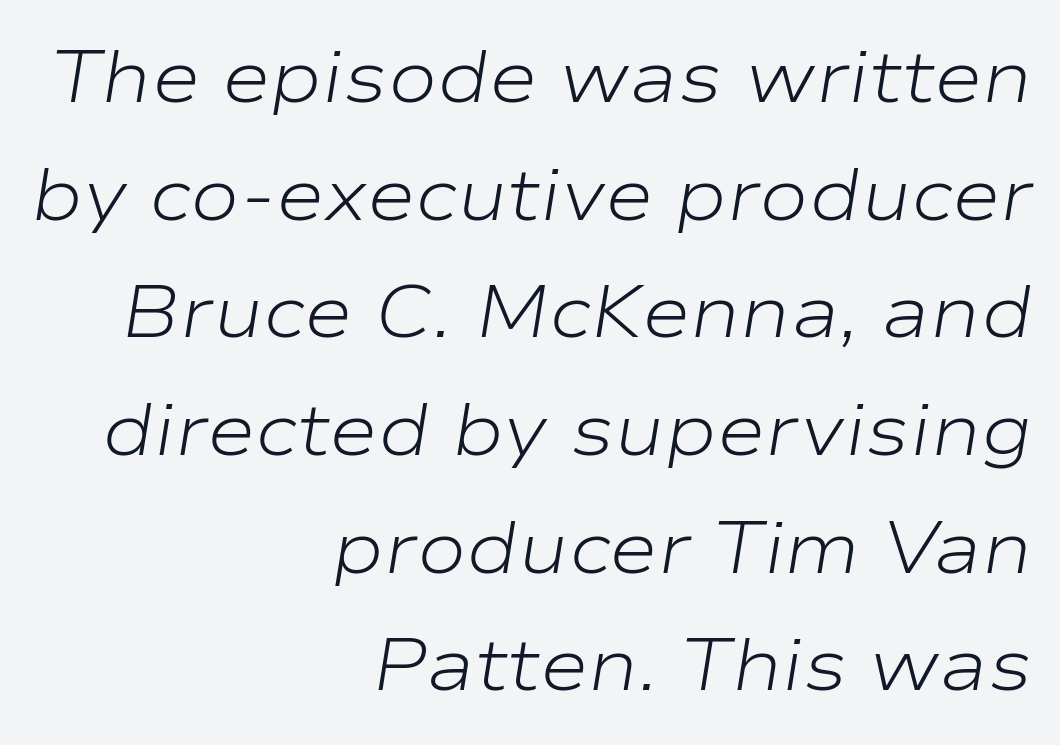
A typesetter would call this proportional, since set widths differ per character. Leading matches the norm, producing a regular column. The strokes are not fattened; the text isn't bold. Characters follow at the spacing the type designer built in.
